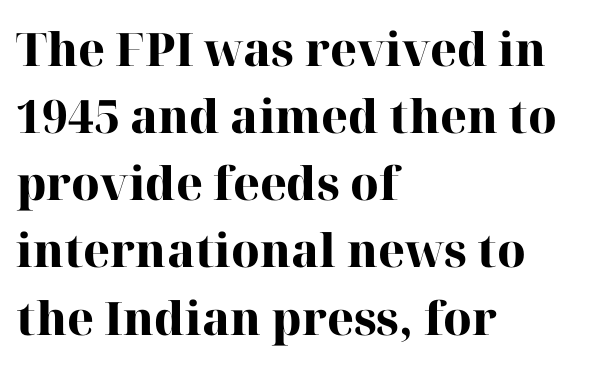
{"serif": "yes", "italic": "no", "bold": "yes", "weight": "heavy", "width": "normal", "stroke_contrast": "high", "x_height": "medium", "monospaced": "no", "underline": "no", "align": "left", "line_spacing": "normal", "line_spacing_ratio": 1.46, "letter_spacing": "normal", "letter_spacing_em": 0.0, "glyph_px": 46}
